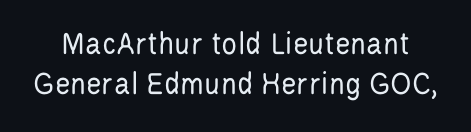
Q: Is the text bold? A: No.
Q: Is the text italic (slanted)? A: No, it is upright.
Q: Is the typeface a serif or a sans-serif typeface? A: Sans-serif.
Q: Is the text underlined? A: No.
Q: Is the spacing between letters normal or unusually wide? A: Normal.
Q: Width (condensed, normal, or wide)? A: Condensed.
Q: Stroke contrast? A: Low.
Q: x-height? A: Large.
Q: Monospaced? A: No.
